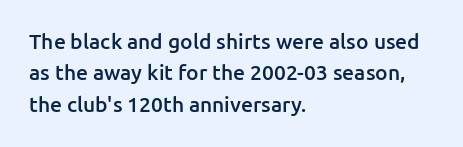
Q: Is the text bold? A: Semi-bold.
Q: Is the text italic (slanted)? A: No, it is upright.
Q: Is the text underlined? A: No.
Q: How is the paragraph aligned? A: Left-aligned.
Q: Is the spacing between letters normal or unusually wide? A: Normal.
Q: Is the spacing between lines tight, normal or loose? A: Normal.
